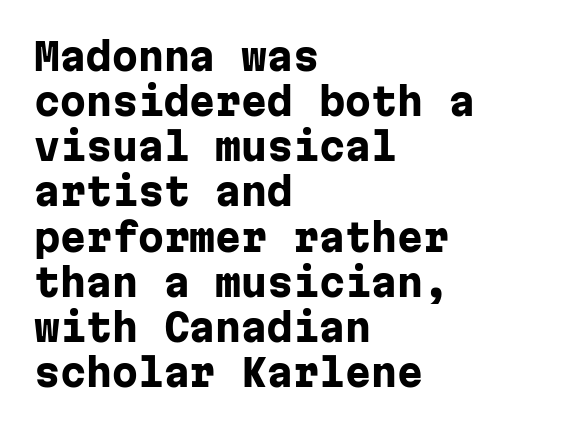
The image shows 37 px heavy sans-serif type, upright, monospaced; set left-aligned, line spacing 1.22x, normal letter spacing, not underlined; low stroke contrast and a medium x-height.
